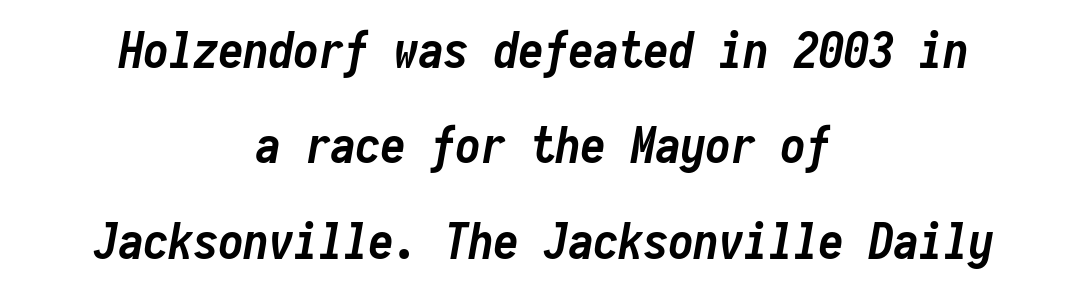
Every character here occupies the same horizontal width, giving the sample a typewriter-like rhythm. The zone under the glyphs is completely vacant. This rendering uses center alignment, leaving both contours irregular but symmetric. Slant detected: the letters are inclined. What stands out about the letter spacing? Nothing — it is the standard amount. Heft: maximum for text — a bold.
